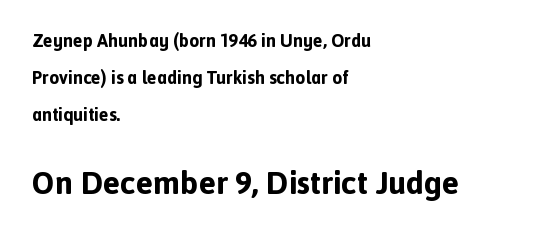
Q: Is the text bold? A: Yes.
Q: Is the text italic (slanted)? A: No, it is upright.
Q: Is the typeface a serif or a sans-serif typeface? A: Sans-serif.
Q: Is the text underlined? A: No.
Q: How is the paragraph aligned? A: Left-aligned.
Q: Is the spacing between letters normal or unusually wide? A: Normal.
Q: Is the spacing between lines tight, normal or loose? A: Loose.
Q: Which block of text is set in a larger size, the first (top) or the second (bottom)? A: The second (bottom) one.
Q: Width (condensed, normal, or wide)? A: Normal.
Q: x-height? A: Medium.
Q: Monospaced? A: No.
